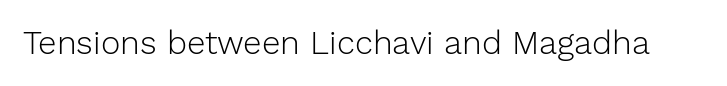
The image shows 33 px light sans-serif type, upright; set normal letter spacing, not underlined; low stroke contrast and a medium x-height.
